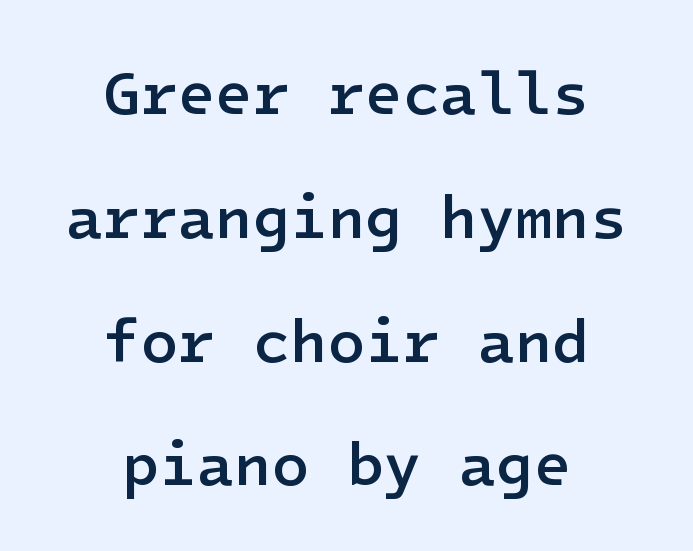
Students, observe: this is what heavily led, spacious text looks like. If you folded the block vertically in half, each line would mirror itself in length. Anything drawn beneath the words? Only blank space. Is this a sans? Yes — the strokes have no serifs. Posture: straight, roman, zero tilt. Typographic density is moderately raised because the face is semibold.
